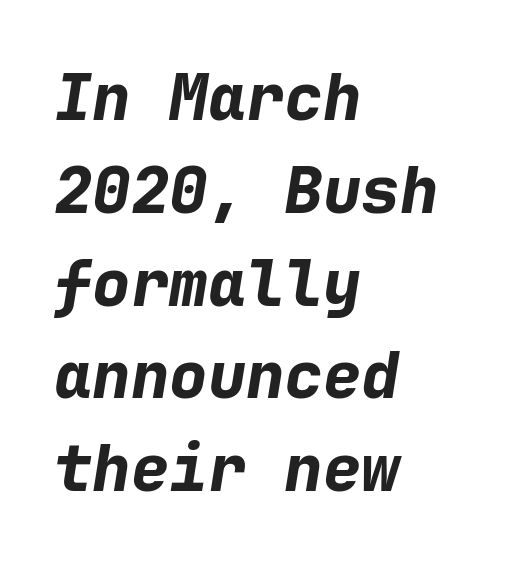
Q: Is the text bold? A: Yes.
Q: Is the text italic (slanted)? A: Yes, it leans right by about 9 degrees.
Q: Is the text underlined? A: No.
Q: How is the paragraph aligned? A: Left-aligned.
Q: Is the spacing between letters normal or unusually wide? A: Normal.
Q: Is the spacing between lines tight, normal or loose? A: Normal.
Q: Width (condensed, normal, or wide)? A: Normal.
Q: Stroke contrast? A: Low.
Q: x-height? A: Medium.
Q: Monospaced? A: Yes.
